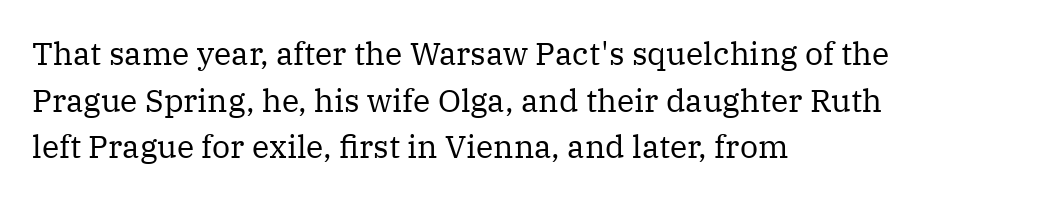
{"serif": "yes", "italic": "no", "bold": "no", "weight": "regular", "width": "normal", "stroke_contrast": "medium", "x_height": "medium", "monospaced": "no", "underline": "no", "align": "left", "line_spacing": "normal", "line_spacing_ratio": 1.46, "letter_spacing": "normal", "letter_spacing_em": 0.0, "glyph_px": 32}
